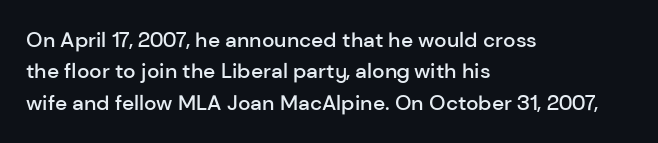
{"italic": "no", "bold": "semi", "underline": "no", "align": "left", "line_spacing": "normal", "line_spacing_ratio": 1.5, "letter_spacing": "normal", "letter_spacing_em": 0.0, "glyph_px": 21}
